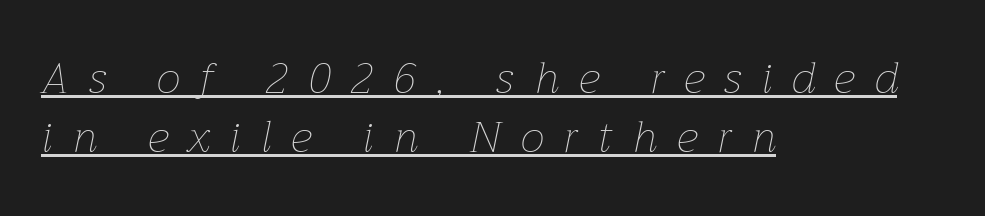
{"italic": "yes", "lean": "right", "slant_degrees": 12, "bold": "no", "weight": "thin", "width": "normal", "stroke_contrast": "low", "x_height": "medium", "monospaced": "no", "underline": "yes", "align": "left", "line_spacing": "normal", "line_spacing_ratio": 1.37, "letter_spacing": "wide", "letter_spacing_em": 0.47, "glyph_px": 43}
